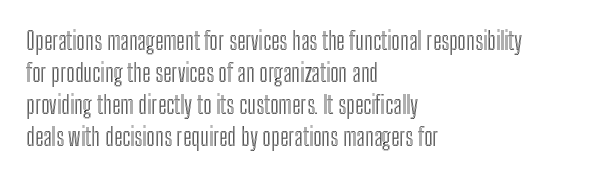
The image shows 24 px text type, upright; set left-aligned, normal line spacing (1.34x), normal letter spacing, not underlined.
